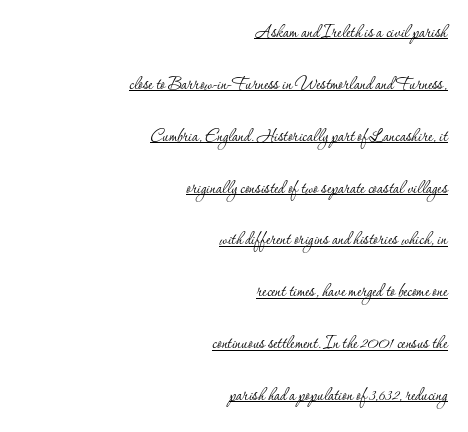
Q: Is the text bold? A: No.
Q: Is the text italic (slanted)? A: Yes.
Q: Is the text underlined? A: Yes.
Q: How is the paragraph aligned? A: Right-aligned.
Q: Is the spacing between letters normal or unusually wide? A: Normal.
Q: Is the spacing between lines tight, normal or loose? A: Loose.
